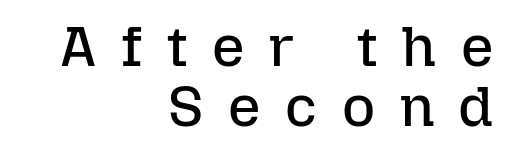
{"italic": "no", "bold": "no", "weight": "regular", "width": "normal", "stroke_contrast": "low", "x_height": "medium", "monospaced": "no", "underline": "no", "align": "right", "line_spacing": "tight", "line_spacing_ratio": 1.05, "letter_spacing": "wide", "letter_spacing_em": 0.43, "glyph_px": 57}
